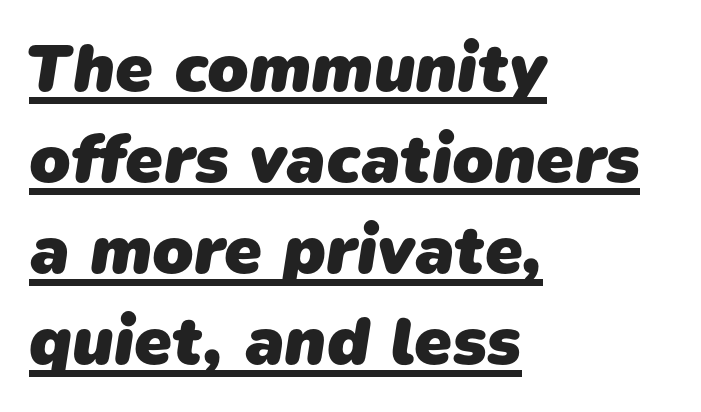
Do the characters align in a grid? No, the font is proportional. The designer left line spacing at the default. In terms of letterform style, serifs are entirely absent. The gaps between neighbouring characters are ordinary and unremarkable. I'd describe the lettering as bold — thick and assertive. These lines are set flush left with a ragged right edge.
